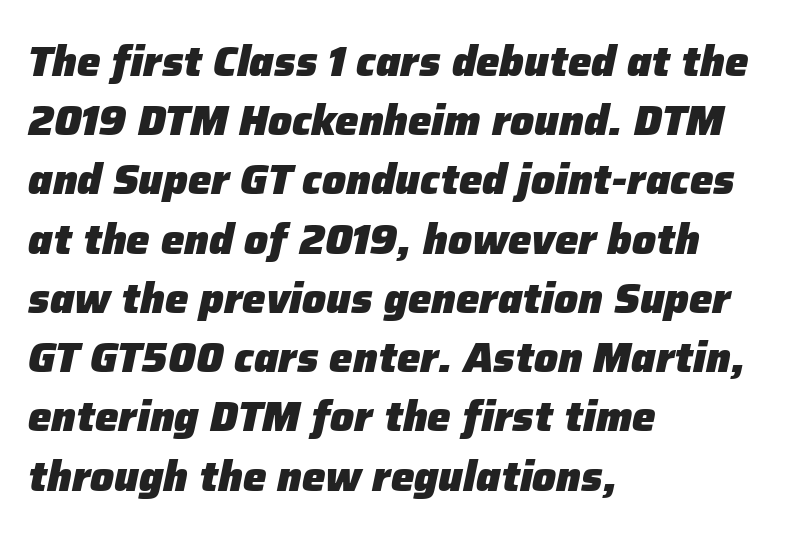
Q: Is the text bold? A: Yes.
Q: Is the text italic (slanted)? A: Yes, it leans right by about 12 degrees.
Q: Is the text underlined? A: No.
Q: How is the paragraph aligned? A: Left-aligned.
Q: Is the spacing between letters normal or unusually wide? A: Normal.
Q: Is the spacing between lines tight, normal or loose? A: Normal.
Q: Width (condensed, normal, or wide)? A: Normal.
Q: Stroke contrast? A: Low.
Q: x-height? A: Medium.
Q: Monospaced? A: No.
